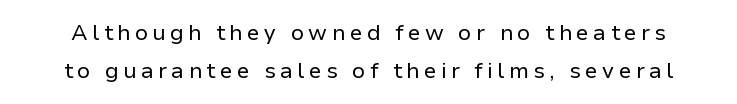
{"italic": "no", "bold": "no", "underline": "no", "line_spacing_ratio": 1.73, "letter_spacing": "wide", "letter_spacing_em": 0.2, "glyph_px": 22}
